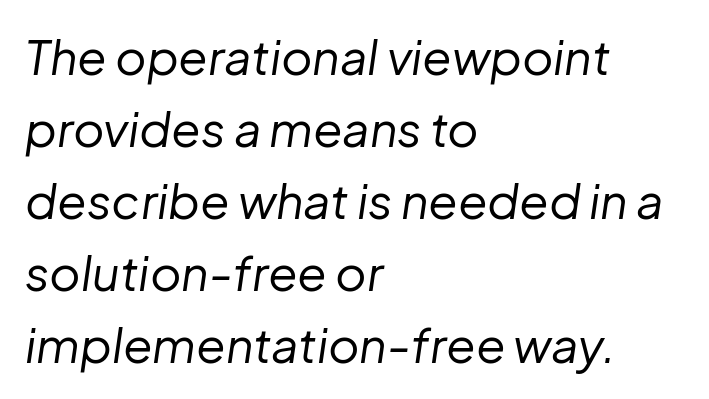
Leftover space on each line is placed entirely after the last word. The typesetting does not lean heavy: it is not bold. Looking at the ascenders, they clearly lean. Compared with typical paragraphs, the rows here are spaced about the same.
